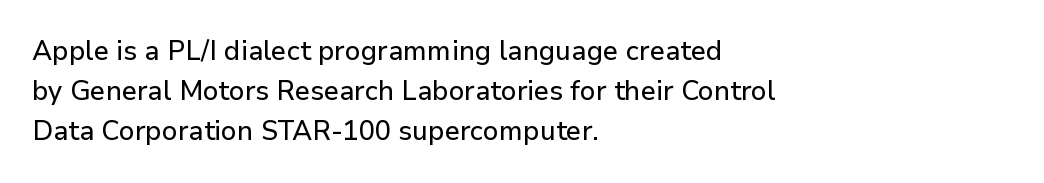
Q: Is the text italic (slanted)? A: No, it is upright.
Q: Is the text underlined? A: No.
Q: How is the paragraph aligned? A: Left-aligned.
Q: Is the spacing between letters normal or unusually wide? A: Normal.
Q: Is the spacing between lines tight, normal or loose? A: Normal.
